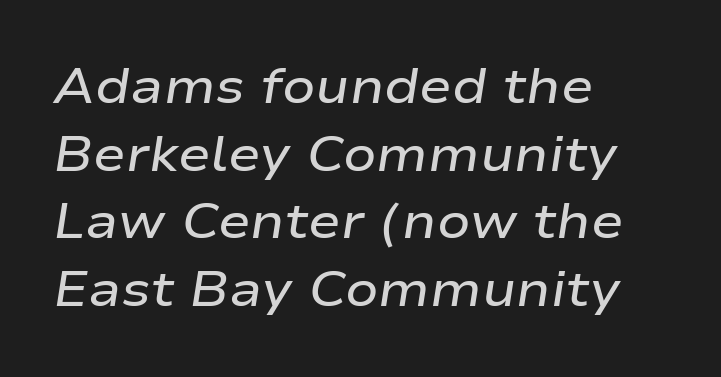
Q: Is the text bold? A: Semi-bold.
Q: Is the text italic (slanted)? A: Yes, it leans right by about 9 degrees.
Q: Is the text underlined? A: No.
Q: How is the paragraph aligned? A: Left-aligned.
Q: Is the spacing between letters normal or unusually wide? A: Normal.
Q: Is the spacing between lines tight, normal or loose? A: Normal.
Q: Width (condensed, normal, or wide)? A: Wide.
Q: Stroke contrast? A: Low.
Q: x-height? A: Medium.
Q: Monospaced? A: No.
